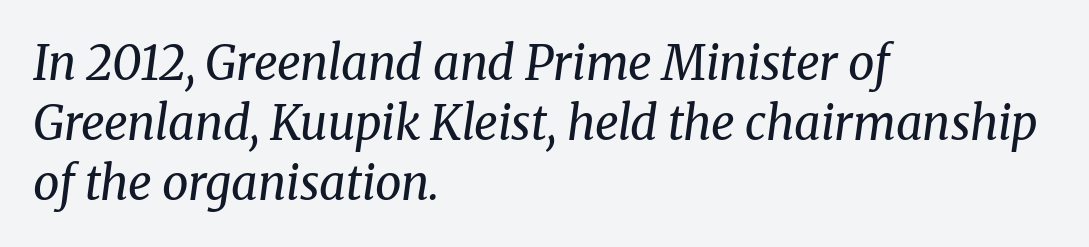
Q: Is the text bold? A: No.
Q: Is the text italic (slanted)? A: Yes, it leans right by about 8 degrees.
Q: Is the typeface a serif or a sans-serif typeface? A: Serif.
Q: Is the text underlined? A: No.
Q: How is the paragraph aligned? A: Left-aligned.
Q: Is the spacing between letters normal or unusually wide? A: Normal.
Q: Is the spacing between lines tight, normal or loose? A: Normal.
Q: Width (condensed, normal, or wide)? A: Normal.
Q: Stroke contrast? A: Medium.
Q: x-height? A: Medium.
Q: Monospaced? A: No.
